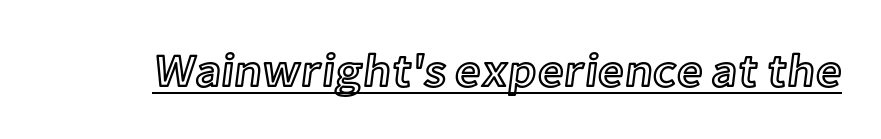
Spacing verdict: proportional, widths tailored to each character. Honestly, the letter spacing is just normal — you wouldn't notice it. Honestly, the underline is the first thing you notice here.
